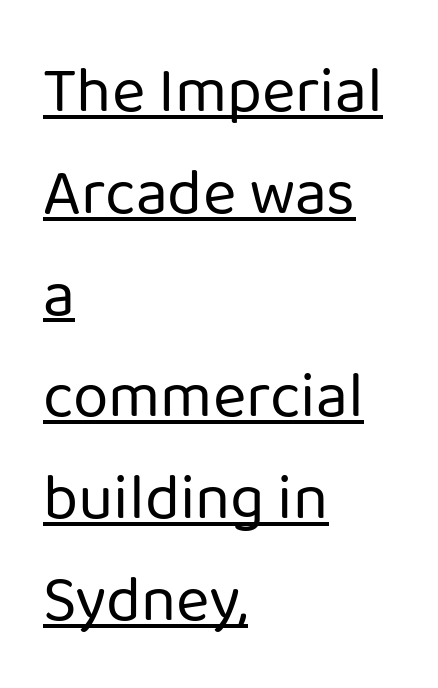
The image shows 64 px regular-weight sans-serif type, upright; set left-aligned, normal line spacing (1.59x), normal letter spacing, underlined; low stroke contrast and a medium x-height.
